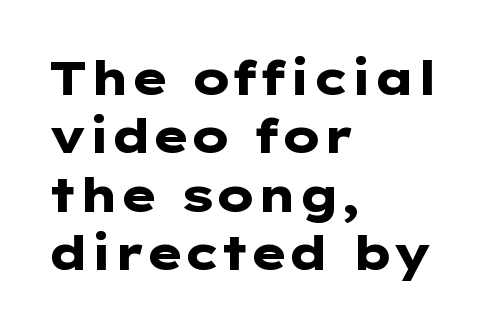
{"serif": "no", "italic": "no", "bold": "yes", "weight": "heavy", "width": "wide", "stroke_contrast": "low", "x_height": "medium", "monospaced": "no", "underline": "no", "align": "left", "line_spacing_ratio": 1.24, "letter_spacing": "normal", "letter_spacing_em": 0.0, "glyph_px": 47}
